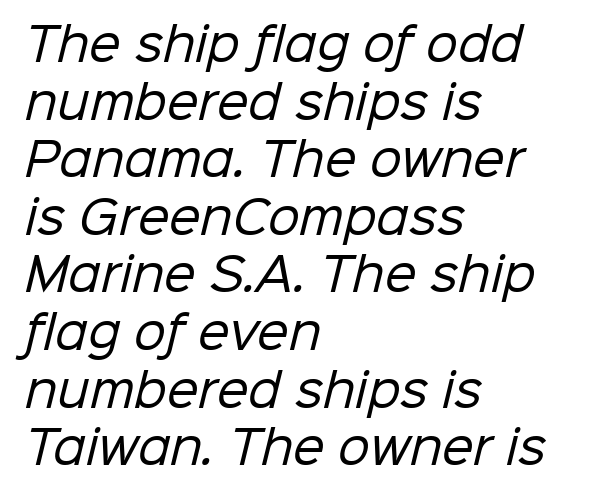
{"serif": "no", "bold": "no", "weight": "regular", "width": "normal", "stroke_contrast": "low", "x_height": "medium", "monospaced": "no", "underline": "no", "align": "left", "line_spacing": "normal", "line_spacing_ratio": 1.28, "letter_spacing": "normal", "letter_spacing_em": 0.0, "glyph_px": 45}
